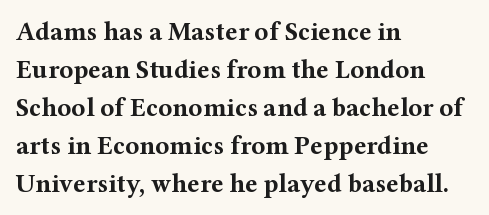
The image shows 26 px bold type, upright; set left-aligned, normal line spacing (1.46x), normal letter spacing, not underlined.
